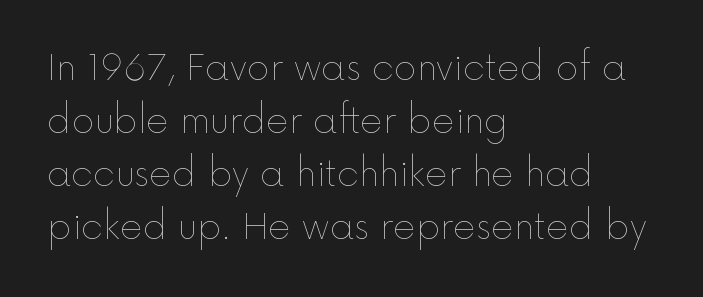
Q: Is the text bold? A: No.
Q: Is the text italic (slanted)? A: No, it is upright.
Q: Is the text underlined? A: No.
Q: How is the paragraph aligned? A: Left-aligned.
Q: Is the spacing between letters normal or unusually wide? A: Normal.
Q: Is the spacing between lines tight, normal or loose? A: Normal.
Q: Width (condensed, normal, or wide)? A: Normal.
Q: x-height? A: Medium.
Q: Monospaced? A: No.
